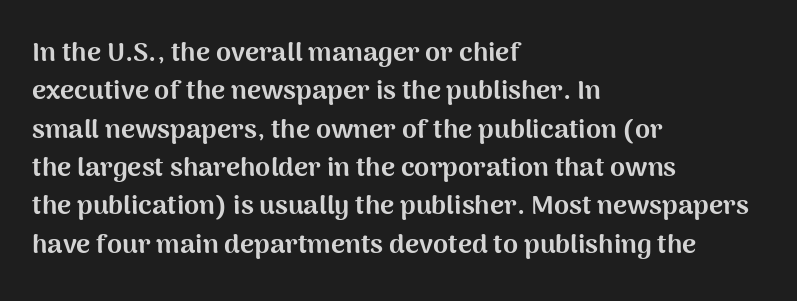
Q: Is the text bold? A: Yes.
Q: Is the text italic (slanted)? A: No, it is upright.
Q: Is the text underlined? A: No.
Q: How is the paragraph aligned? A: Left-aligned.
Q: Is the spacing between letters normal or unusually wide? A: Normal.
Q: Is the spacing between lines tight, normal or loose? A: Normal.
